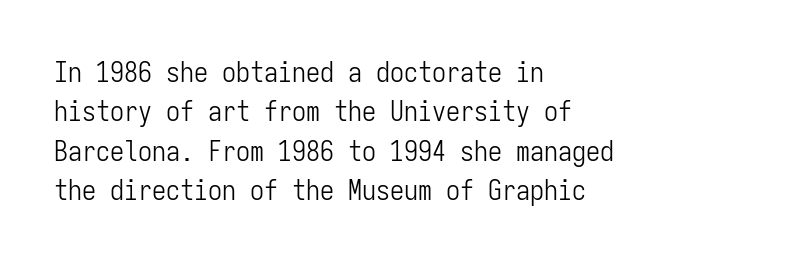
{"serif": "no", "italic": "no", "bold": "no", "weight": "light", "width": "condensed", "stroke_contrast": "low", "x_height": "medium", "monospaced": "yes", "underline": "no", "align": "left", "line_spacing": "normal", "line_spacing_ratio": 1.41, "letter_spacing": "normal", "letter_spacing_em": 0.0, "glyph_px": 28}
